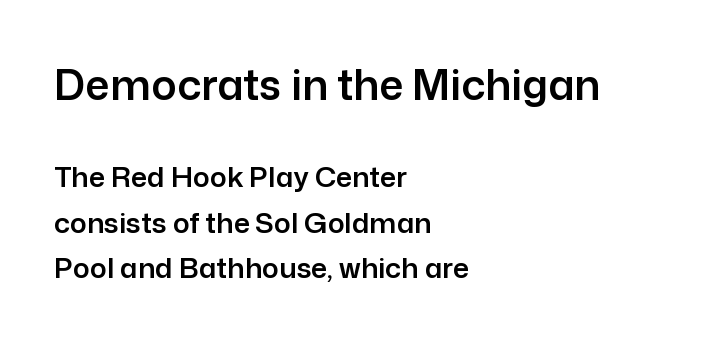
The image shows 42 px sans-serif type, upright; set left-aligned, normal line spacing (1.63x), normal letter spacing, not underlined; the first (top) block is 1.5x larger; low stroke contrast and a medium x-height.
